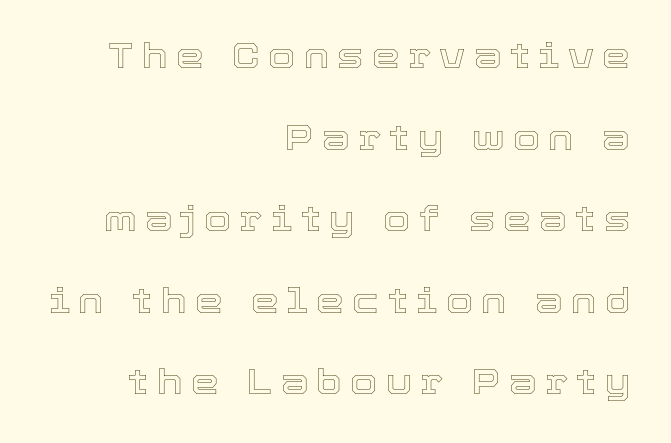
Q: Is the text italic (slanted)? A: No, it is upright.
Q: Is the text underlined? A: No.
Q: How is the paragraph aligned? A: Right-aligned.
Q: Is the spacing between letters normal or unusually wide? A: Unusually wide.
Q: Is the spacing between lines tight, normal or loose? A: Loose.
Q: Width (condensed, normal, or wide)? A: Normal.
Q: x-height? A: Medium.
Q: Monospaced? A: No.
